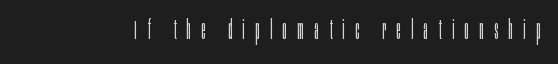
The image shows 26 px text type, upright; set unusually wide letter spacing (+0.4 em), not underlined.
